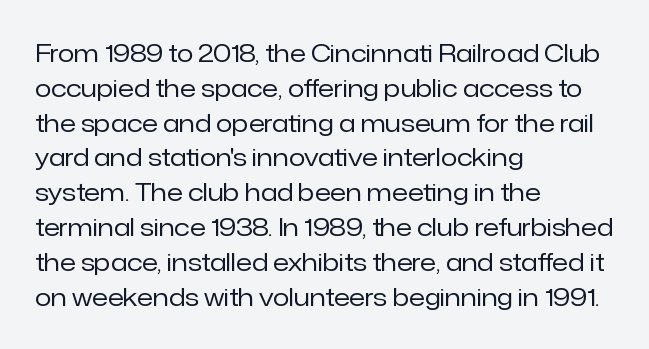
{"italic": "no", "bold": "no", "underline": "no", "align": "left", "line_spacing": "normal", "line_spacing_ratio": 1.45, "letter_spacing": "normal", "letter_spacing_em": 0.0, "glyph_px": 24}
